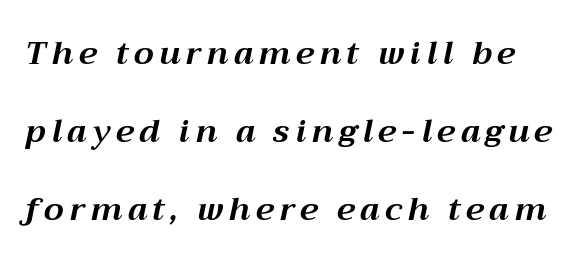
Q: Is the text bold? A: Yes.
Q: Is the text italic (slanted)? A: Yes, it leans right by about 12 degrees.
Q: Is the text underlined? A: No.
Q: Is the spacing between lines tight, normal or loose? A: Loose.
Q: Width (condensed, normal, or wide)? A: Normal.
Q: Stroke contrast? A: Medium.
Q: x-height? A: Medium.
Q: Monospaced? A: No.
